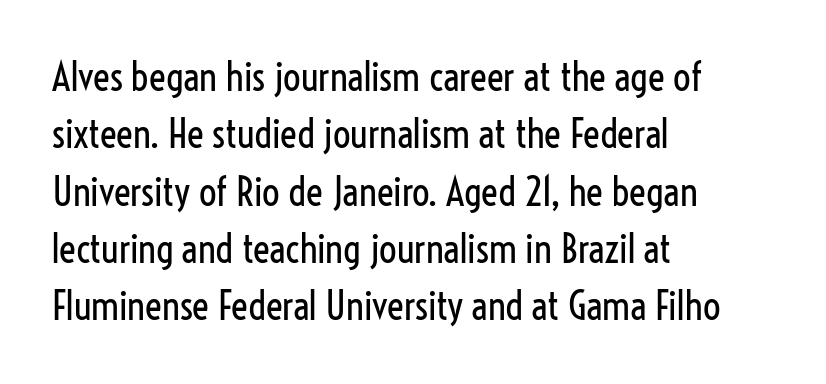
{"serif": "no", "italic": "no", "bold": "no", "weight": "regular", "width": "condensed", "stroke_contrast": "low", "x_height": "medium", "monospaced": "no", "underline": "no", "align": "left", "line_spacing": "normal", "line_spacing_ratio": 1.47, "letter_spacing": "normal", "letter_spacing_em": 0.0, "glyph_px": 39}
